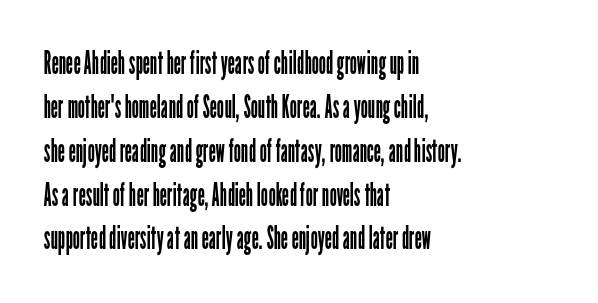
{"serif": "no", "italic": "no", "bold": "no", "weight": "regular", "width": "condensed", "stroke_contrast": "low", "x_height": "medium", "monospaced": "no", "underline": "no", "align": "left", "line_spacing": "normal", "line_spacing_ratio": 1.37, "letter_spacing": "normal", "letter_spacing_em": 0.0, "glyph_px": 32}
